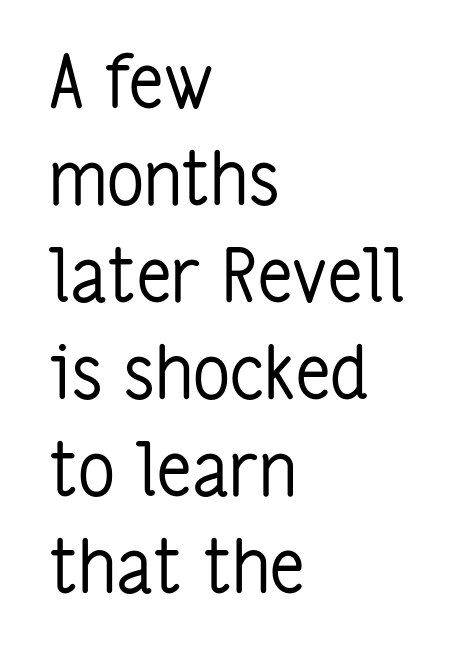
This sample uses a sans-serif face. Character widths vary here, with narrow letters taking less room than wide ones. The strokes are not fattened; the text isn't bold. Every stem runs plumb, perpendicular to the baseline. Words float on clear page, feet unadorned.
